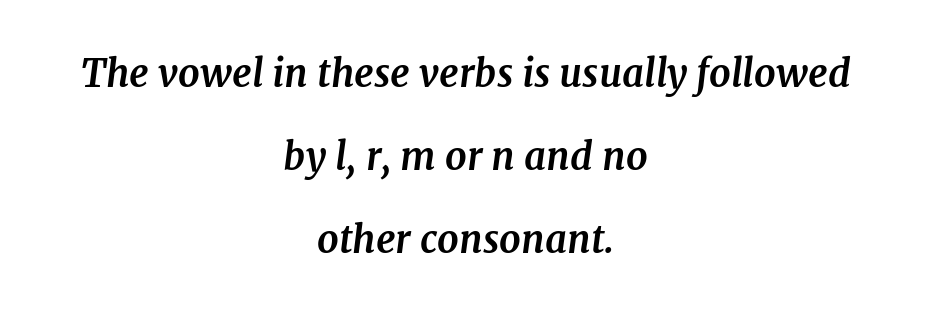
The face used here is proportionally spaced, like ordinary book or web type. The passage shown is not underscored anywhere. Inter-character spacing is left at the font's built-in metrics. Rendered with sloped, italic letterforms. The compositor balanced each line on the midline. The vertical gap from one line to the next is large.
